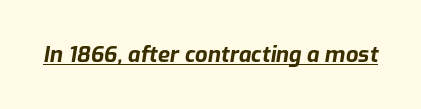
The image shows 22 px bold type, italic (leaning right); set normal letter spacing, underlined.
